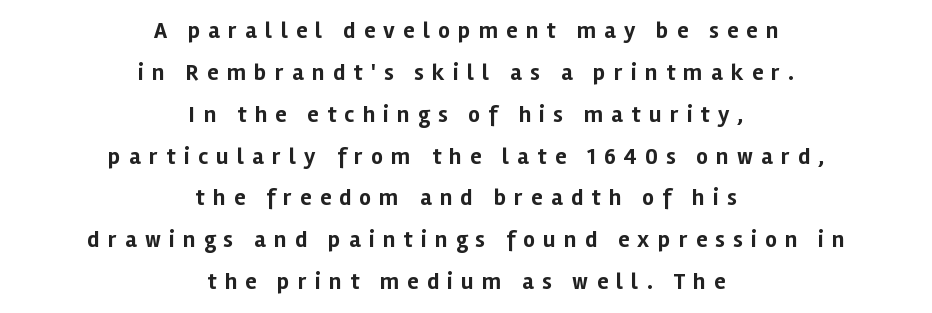
Q: Is the text bold? A: Yes.
Q: Is the text italic (slanted)? A: No, it is upright.
Q: Is the text underlined? A: No.
Q: How is the paragraph aligned? A: Centered.
Q: Is the spacing between letters normal or unusually wide? A: Unusually wide.
